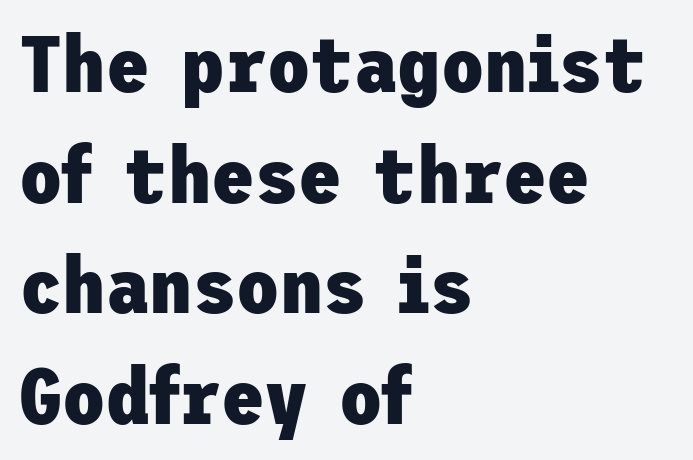
{"serif": "no", "italic": "no", "bold": "yes", "weight": "heavy", "width": "normal", "stroke_contrast": "low", "x_height": "medium", "underline": "no", "align": "left", "line_spacing": "normal", "line_spacing_ratio": 1.4, "letter_spacing": "normal", "letter_spacing_em": 0.0, "glyph_px": 79}
